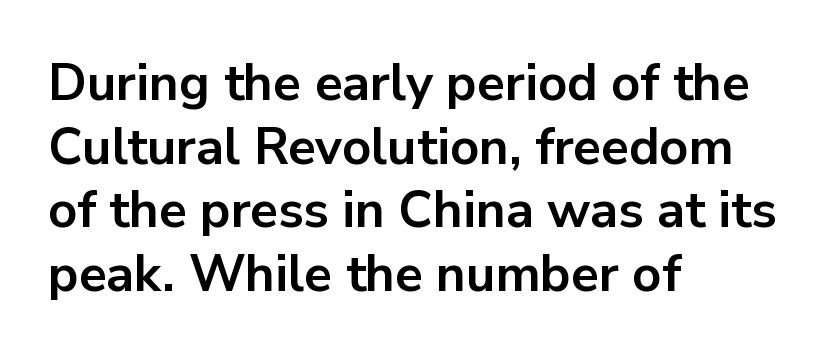
{"serif": "no", "italic": "no", "bold": "yes", "weight": "bold", "width": "normal", "stroke_contrast": "low", "x_height": "medium", "monospaced": "no", "underline": "no", "align": "left", "line_spacing": "normal", "line_spacing_ratio": 1.25, "letter_spacing": "normal", "letter_spacing_em": 0.0, "glyph_px": 51}
